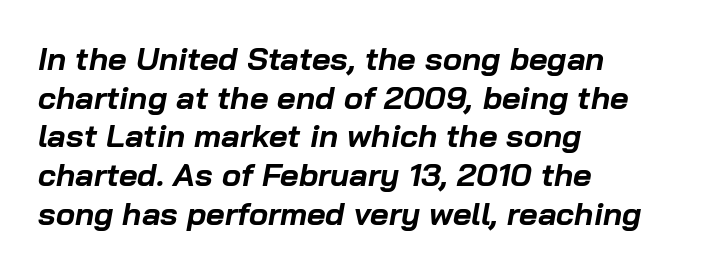
Q: Is the text bold? A: Yes.
Q: Is the text italic (slanted)? A: Yes, it leans right by about 10 degrees.
Q: Is the text underlined? A: No.
Q: How is the paragraph aligned? A: Left-aligned.
Q: Is the spacing between letters normal or unusually wide? A: Normal.
Q: Width (condensed, normal, or wide)? A: Normal.
Q: Stroke contrast? A: Low.
Q: x-height? A: Medium.
Q: Monospaced? A: No.
